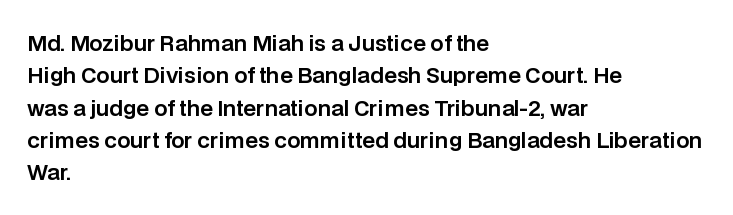
The image shows 21 px text type, upright; set left-aligned, normal line spacing (1.54x), normal letter spacing, not underlined.
